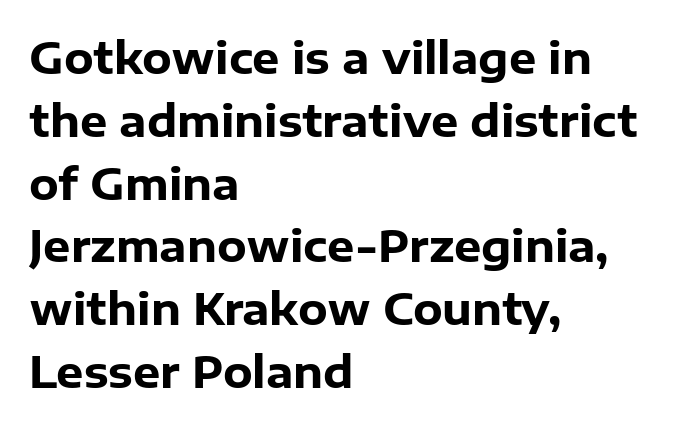
Q: Is the text bold? A: Yes.
Q: Is the text italic (slanted)? A: No, it is upright.
Q: Is the typeface a serif or a sans-serif typeface? A: Sans-serif.
Q: Is the text underlined? A: No.
Q: How is the paragraph aligned? A: Left-aligned.
Q: Is the spacing between letters normal or unusually wide? A: Normal.
Q: Is the spacing between lines tight, normal or loose? A: Normal.
Q: Width (condensed, normal, or wide)? A: Normal.
Q: Stroke contrast? A: Low.
Q: x-height? A: Medium.
Q: Monospaced? A: No.
